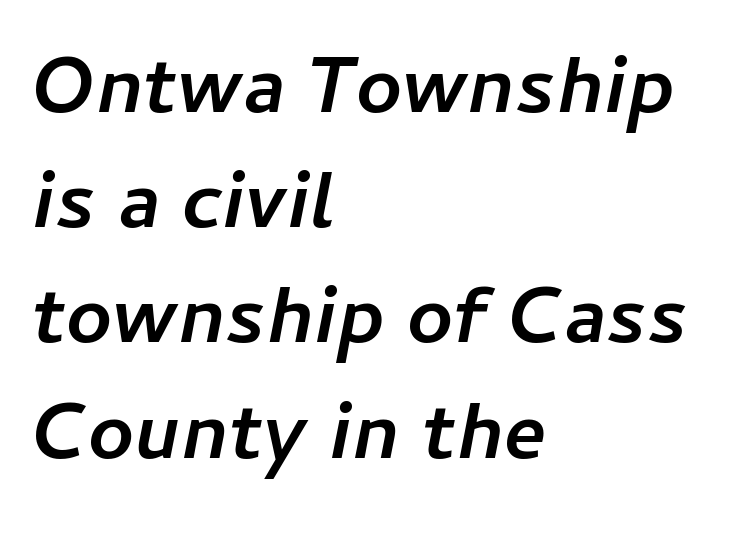
The passage shown is typed in a proportional face where columns would drift. All the whitespace from short lines collects on the right. Regarding leading, the lines here are spaced in the standard way. Yep, that's italic — everything's leaning. The characters look thick and weighty, a clear bold. The space directly below the letters is spotless.
